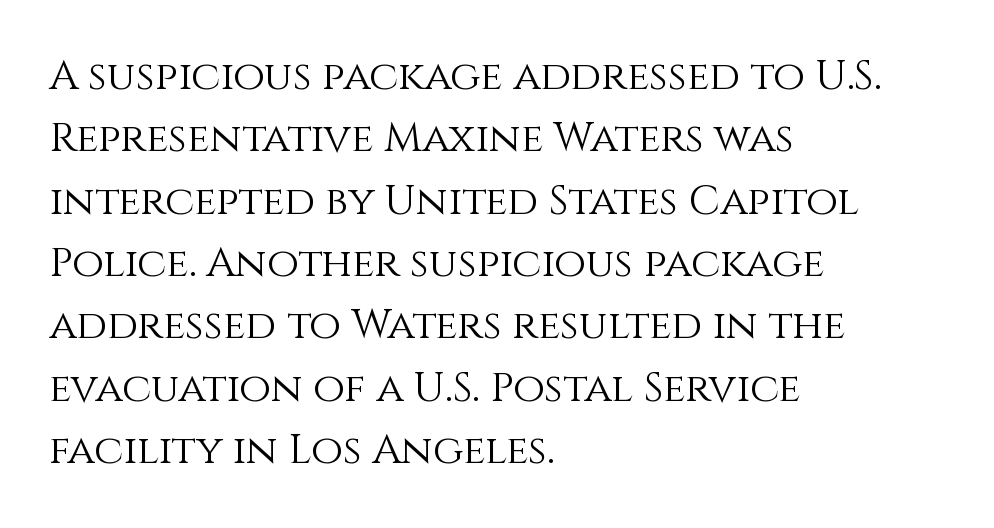
Vertical stems look standard width or narrower in stroke. This block has exactly the height ordinary leading produces. Varying glyph widths throughout — classic text-font behaviour. Check under the words: just untouched page. If you drew a ruler down the left edge, every line would touch it.
